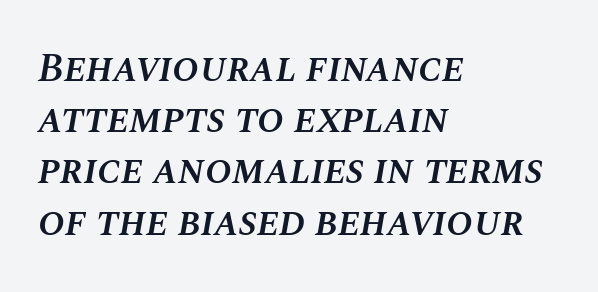
These lines were composed using italics. Underline: absent. Compared with typical body copy, the letter spacing here is the same. A classic flush-left, rag-right setting is used for this passage. Heft: intermediate — a semibold.
